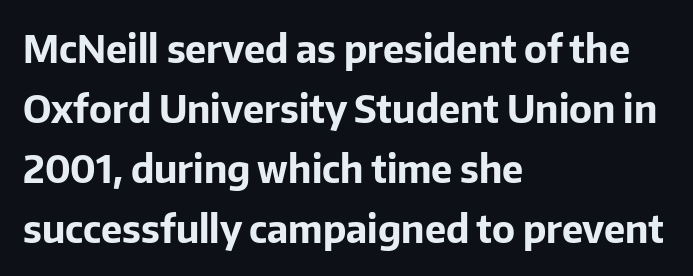
Q: Is the text bold? A: Yes.
Q: Is the text italic (slanted)? A: No, it is upright.
Q: Is the typeface a serif or a sans-serif typeface? A: Sans-serif.
Q: Is the text underlined? A: No.
Q: How is the paragraph aligned? A: Left-aligned.
Q: Is the spacing between letters normal or unusually wide? A: Normal.
Q: Is the spacing between lines tight, normal or loose? A: Normal.
Q: Width (condensed, normal, or wide)? A: Normal.
Q: Stroke contrast? A: Low.
Q: x-height? A: Medium.
Q: Monospaced? A: No.
